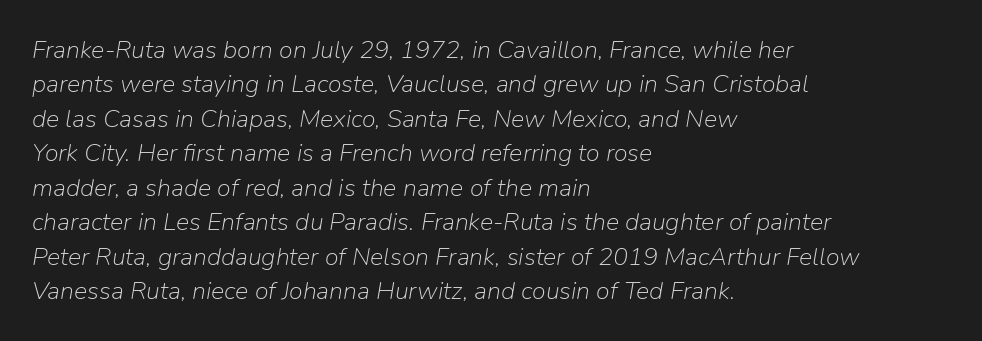
The image shows 25 px text type, italic (leaning right); set left-aligned, normal line spacing (1.38x), normal letter spacing, not underlined.
